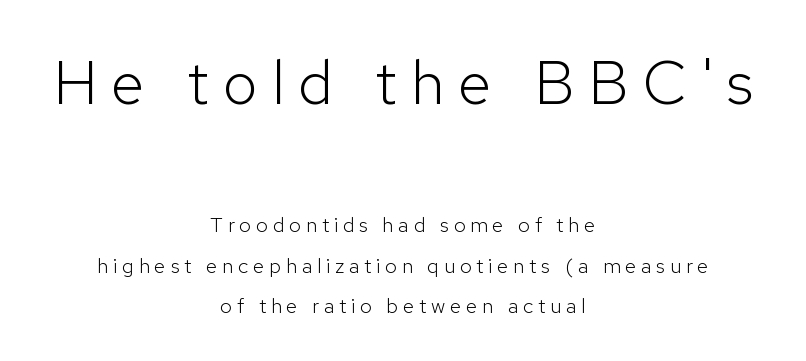
The typesetter chose a symmetrical, centered arrangement here. Type without underlining. The rendering shows plain stroke endings on the letterforms — a sans-serif design. Character widths vary here, with narrow letters taking less room than wide ones.
